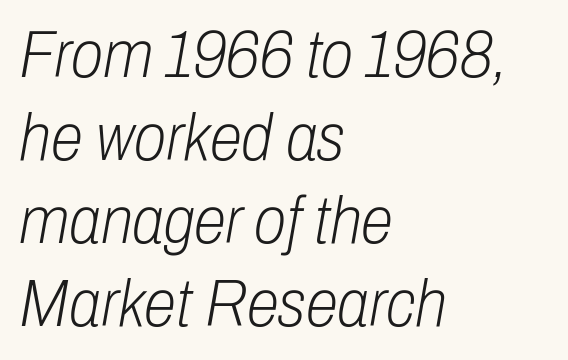
This rendering leaves character spacing at its baseline value. Character widths vary here, with narrow letters taking less room than wide ones. Which margin do the lines hug? The left one — the right edge is uneven. The weight tops out at a normal text grade. Check under the words: just untouched page. Quick note: interline space is typical.
